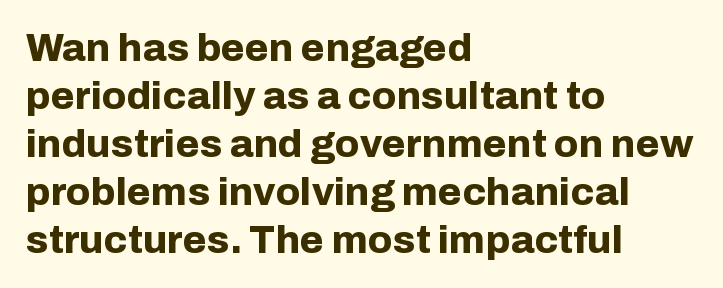
Has an underline been added? It has not. This sample has the flowing, uneven cadence of proportional lettering. Designer's note — italics off, roman on. Students, this is bold: see how much ink each stroke carries. Look at the bottom of the vertical strokes: they stop flat, with no serifs. The compositor pushed each line to the left boundary.
